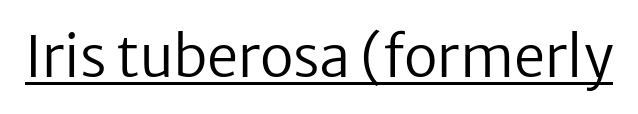
Q: Is the text bold? A: No.
Q: Is the text italic (slanted)? A: No, it is upright.
Q: Is the typeface a serif or a sans-serif typeface? A: Sans-serif.
Q: Is the text underlined? A: Yes.
Q: Is the spacing between letters normal or unusually wide? A: Normal.
Q: Width (condensed, normal, or wide)? A: Normal.
Q: Stroke contrast? A: Low.
Q: x-height? A: Medium.
Q: Monospaced? A: No.
